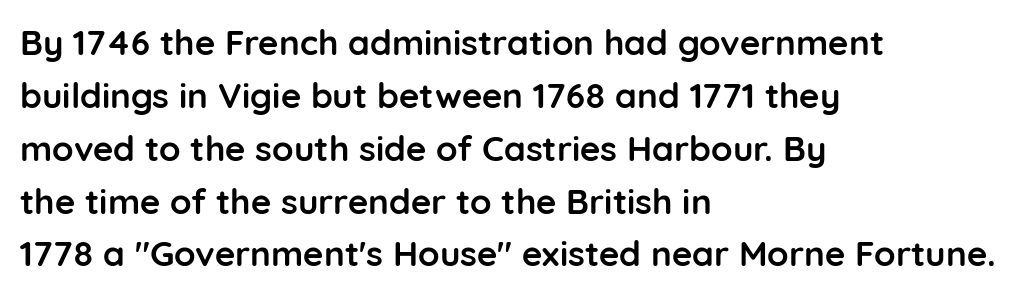
Standard letterfit; no display-style spreading of the glyphs. These lines stack with their left ends in a neat column. Rendered with straight, roman letterforms. Bare-footed words on every line.
